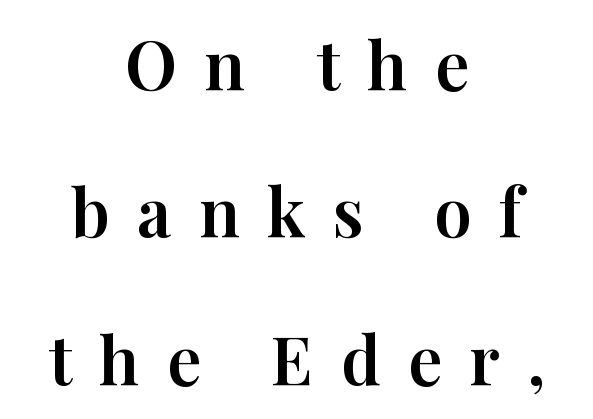
Q: Is the text italic (slanted)? A: No, it is upright.
Q: Is the typeface a serif or a sans-serif typeface? A: Serif.
Q: Is the text underlined? A: No.
Q: How is the paragraph aligned? A: Centered.
Q: Is the spacing between letters normal or unusually wide? A: Unusually wide.
Q: Is the spacing between lines tight, normal or loose? A: Loose.
Q: Width (condensed, normal, or wide)? A: Normal.
Q: Stroke contrast? A: High.
Q: x-height? A: Medium.
Q: Monospaced? A: No.
